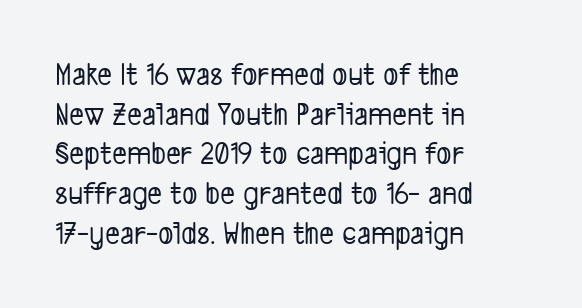
{"serif": "no", "width": "condensed", "stroke_contrast": "low", "x_height": "medium", "monospaced": "no", "underline": "no", "align": "left", "line_spacing_ratio": 1.24, "letter_spacing": "normal", "letter_spacing_em": 0.0, "glyph_px": 32}
